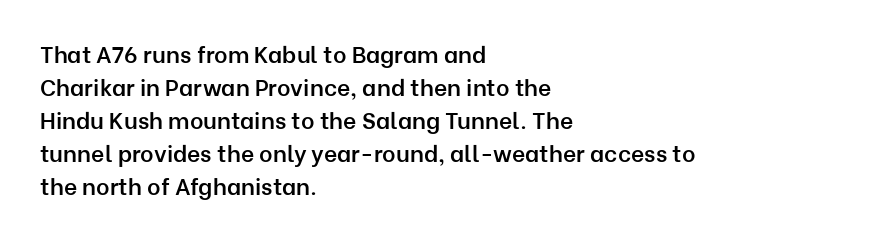
Q: Is the text bold? A: Semi-bold.
Q: Is the text italic (slanted)? A: No, it is upright.
Q: Is the text underlined? A: No.
Q: How is the paragraph aligned? A: Left-aligned.
Q: Is the spacing between letters normal or unusually wide? A: Normal.
Q: Is the spacing between lines tight, normal or loose? A: Normal.
